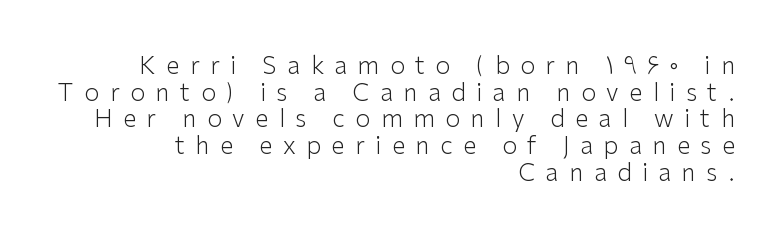
The image shows 24 px text type, upright; set right-aligned, tight line spacing (1.11x), unusually wide letter spacing (+0.44 em), not underlined.
